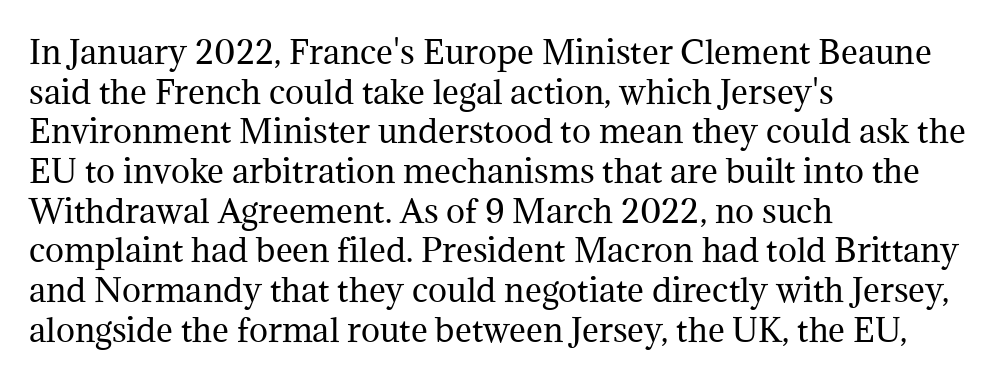
{"serif": "yes", "italic": "no", "bold": "no", "weight": "regular", "width": "normal", "stroke_contrast": "medium", "x_height": "medium", "monospaced": "no", "underline": "no", "align": "left", "line_spacing_ratio": 1.24, "letter_spacing": "normal", "letter_spacing_em": 0.0, "glyph_px": 32}
